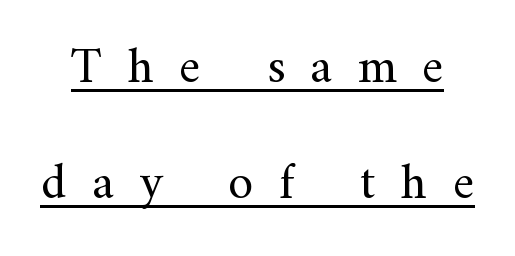
Do the characters align in a grid? No, the font is proportional. Substantial extra tracking has been applied to these lines. If you drew a line through each stem, it would be perfectly vertical. The typeface chosen for these lines features serifs. Weight class: somewhere from thin through regular.
